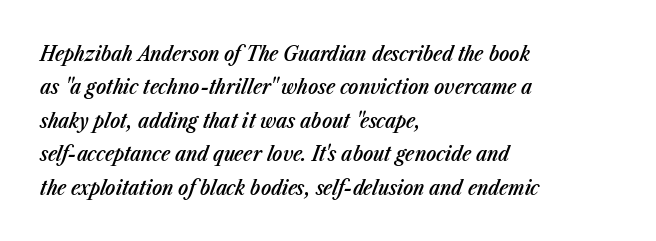
The line texture is even and compact thanks to regular tracking. How would I describe the line gaps? Plain and ordinary. A student would call this left alignment; a typographer would say flush left, rag right. Each row of text sits above clean, open space.
